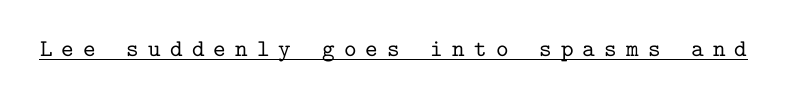
{"italic": "no", "underline": "yes", "letter_spacing": "wide", "letter_spacing_em": 0.38, "glyph_px": 24}
